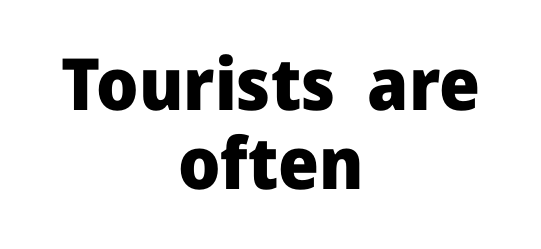
The image shows 72 px heavy sans-serif type, upright; set centered, tight line spacing (1.1x), normal letter spacing, not underlined; low stroke contrast and a medium x-height.
